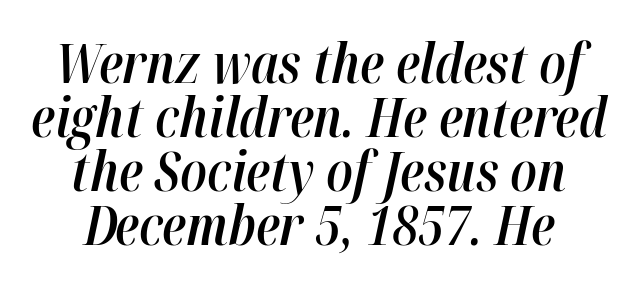
The image shows 55 px semibold, condensed type, italic (leaning right); set centered, tight line spacing (0.98x), normal letter spacing, not underlined; high stroke contrast and a medium x-height.
